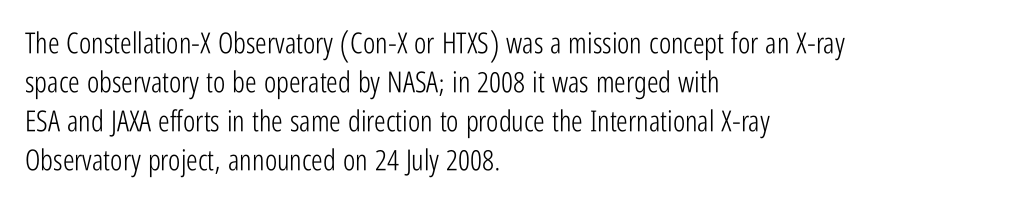
{"serif": "no", "italic": "no", "bold": "no", "weight": "light", "width": "condensed", "stroke_contrast": "low", "x_height": "medium", "monospaced": "no", "underline": "no", "align": "left", "line_spacing": "normal", "line_spacing_ratio": 1.34, "letter_spacing": "normal", "letter_spacing_em": 0.0, "glyph_px": 29}
